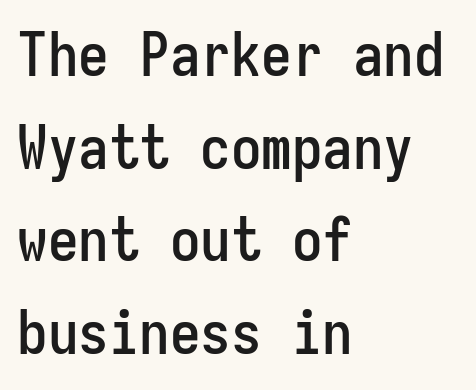
Tracking here is standard; glyphs follow each other at the usual distance. No word sits above an underline. The rendering uses typewriter-style spacing with identical character cells. Line starts are locked; line ends wander.
